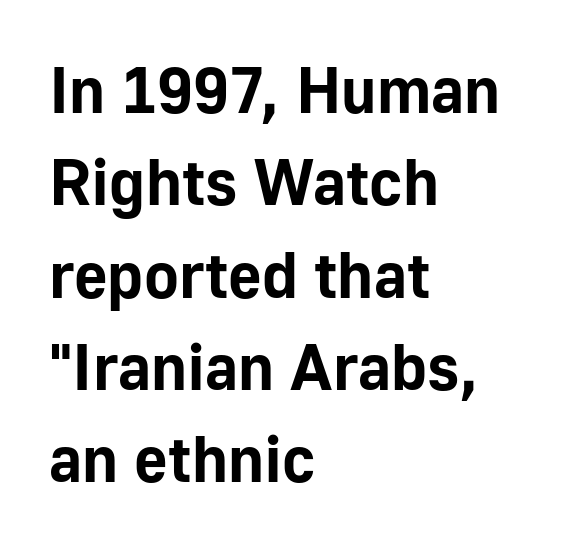
{"serif": "no", "italic": "no", "bold": "yes", "weight": "bold", "width": "normal", "stroke_contrast": "low", "x_height": "medium", "monospaced": "no", "underline": "no", "align": "left", "line_spacing": "normal", "line_spacing_ratio": 1.42, "letter_spacing": "normal", "letter_spacing_em": 0.0, "glyph_px": 65}
